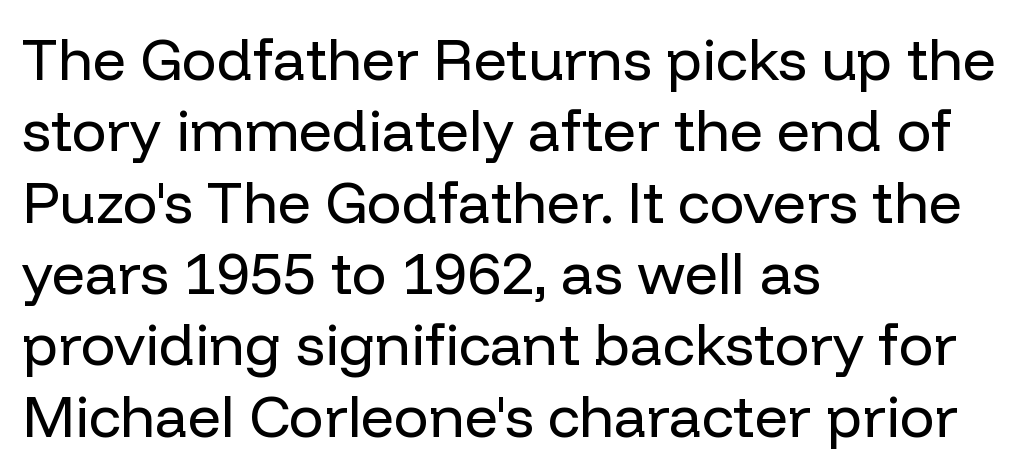
Q: Is the text bold? A: No.
Q: Is the text italic (slanted)? A: No, it is upright.
Q: Is the typeface a serif or a sans-serif typeface? A: Sans-serif.
Q: Is the text underlined? A: No.
Q: How is the paragraph aligned? A: Left-aligned.
Q: Is the spacing between letters normal or unusually wide? A: Normal.
Q: Width (condensed, normal, or wide)? A: Normal.
Q: Stroke contrast? A: Low.
Q: x-height? A: Medium.
Q: Monospaced? A: No.
